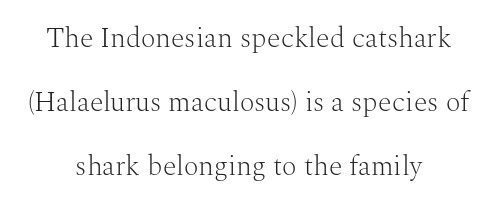
{"serif": "yes", "italic": "no", "bold": "no", "weight": "light", "width": "normal", "stroke_contrast": "medium", "x_height": "medium", "monospaced": "no", "underline": "no", "align": "center", "line_spacing": "loose", "line_spacing_ratio": 2.28, "letter_spacing": "normal", "letter_spacing_em": 0.0, "glyph_px": 28}
